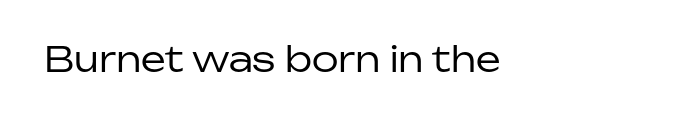
Q: Is the text bold? A: No.
Q: Is the text italic (slanted)? A: No, it is upright.
Q: Is the typeface a serif or a sans-serif typeface? A: Sans-serif.
Q: Is the text underlined? A: No.
Q: Is the spacing between letters normal or unusually wide? A: Normal.
Q: Width (condensed, normal, or wide)? A: Normal.
Q: Stroke contrast? A: Low.
Q: x-height? A: Medium.
Q: Monospaced? A: No.
